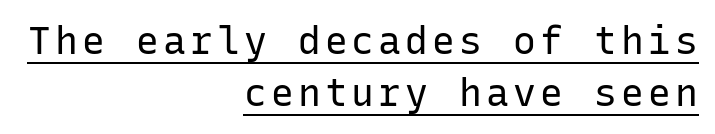
The cut favours lightness, reaching ordinary text weight at its darkest. A flush-right, rag-left setting is used for this passage. Here the designer chose a console-style face with uniform glyph widths. Ordinary non-slanted type is in use. Honestly, the row spacing looks completely unremarkable.
